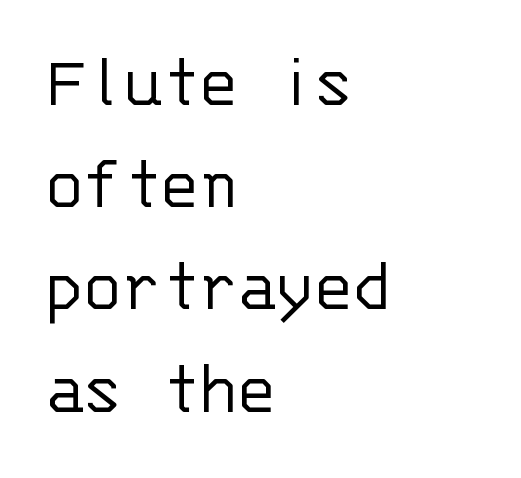
Q: Is the text bold? A: No.
Q: Is the text italic (slanted)? A: No, it is upright.
Q: Is the typeface a serif or a sans-serif typeface? A: Sans-serif.
Q: Is the text underlined? A: No.
Q: How is the paragraph aligned? A: Left-aligned.
Q: Is the spacing between letters normal or unusually wide? A: Normal.
Q: Is the spacing between lines tight, normal or loose? A: Normal.
Q: Width (condensed, normal, or wide)? A: Normal.
Q: Stroke contrast? A: Low.
Q: x-height? A: Large.
Q: Monospaced? A: Yes.
